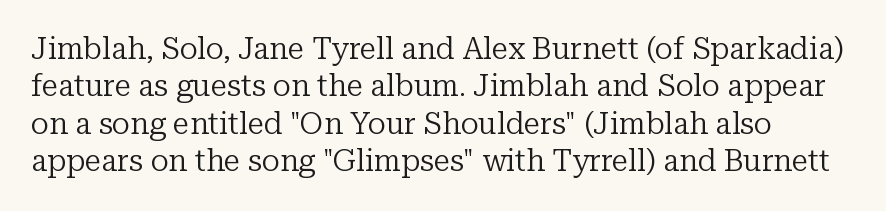
Q: Is the text bold? A: No.
Q: Is the text italic (slanted)? A: No, it is upright.
Q: Is the typeface a serif or a sans-serif typeface? A: Serif.
Q: Is the text underlined? A: No.
Q: How is the paragraph aligned? A: Left-aligned.
Q: Is the spacing between letters normal or unusually wide? A: Normal.
Q: Is the spacing between lines tight, normal or loose? A: Normal.
Q: Width (condensed, normal, or wide)? A: Normal.
Q: Stroke contrast? A: Low.
Q: x-height? A: Medium.
Q: Monospaced? A: No.
